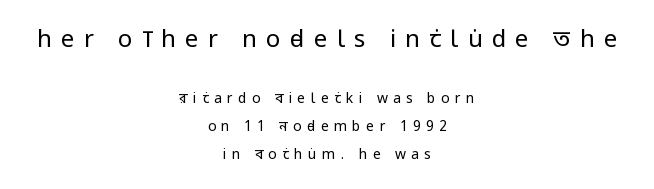
Q: Is the text bold? A: No.
Q: Is the text italic (slanted)? A: No, it is upright.
Q: Is the text underlined? A: No.
Q: How is the paragraph aligned? A: Centered.
Q: Is the spacing between letters normal or unusually wide? A: Unusually wide.
Q: Is the spacing between lines tight, normal or loose? A: Loose.
Q: Which block of text is set in a larger size, the first (top) or the second (bottom)? A: The first (top) one.
